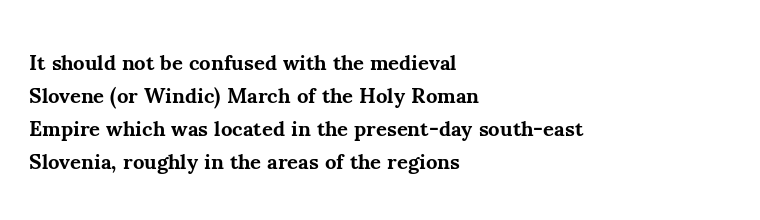
The image shows 21 px bold type, upright; set left-aligned, normal line spacing (1.57x), normal letter spacing, not underlined.
